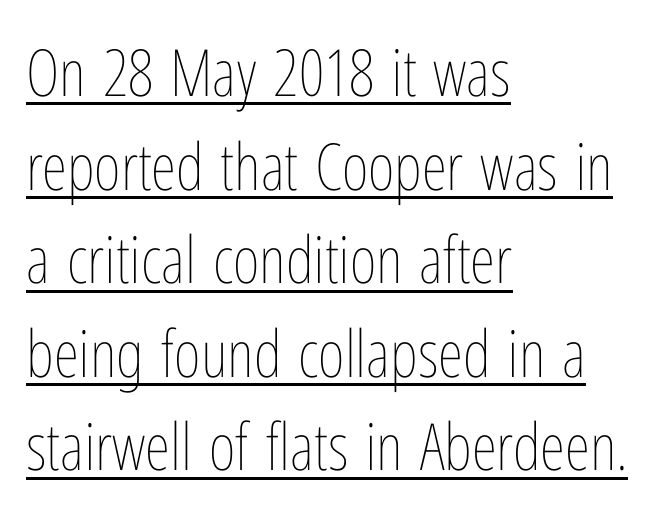
The image shows 65 px thin, condensed type, upright; set left-aligned, normal line spacing (1.44x), normal letter spacing, underlined; low stroke contrast and a medium x-height.
